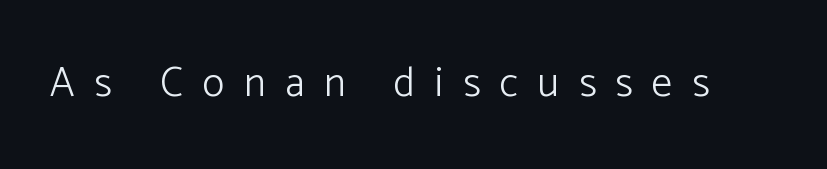
Do the letters lean? They stand straight. Proportional: the letters do not fall into vertical columns. A bare baseline throughout the passage. Grotesque or geometric, the face here clearly has no serifs.
